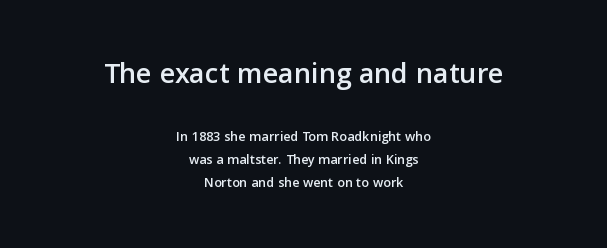
{"serif": "no", "italic": "no", "width": "normal", "stroke_contrast": "low", "x_height": "medium", "monospaced": "no", "underline": "no", "align": "center", "line_spacing": "normal", "line_spacing_ratio": 1.64, "letter_spacing": "normal", "letter_spacing_em": 0.0, "larger_block": "first", "size_ratio": 2.14, "glyph_px": 30}
